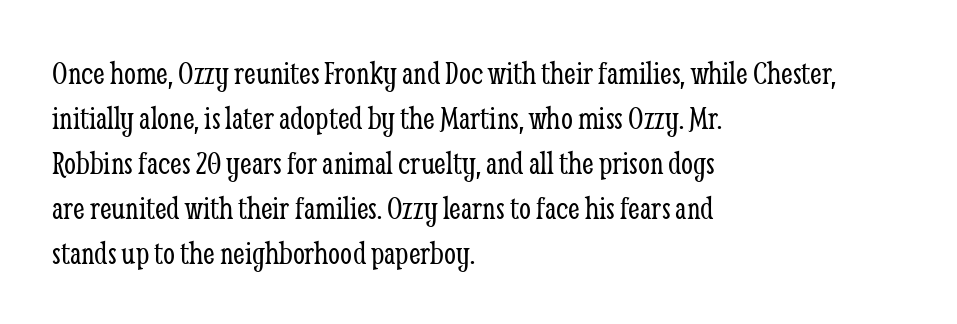
These lines stack with their left ends in a neat column. In terms of letterspacing, this is plain default setting. This rendering employs a face with finishing strokes, i.e., a serif. The rendering uses a moderate line-height, typical for paragraphs. Caption: face not bold, strokes unweighted. This is roman type, the default non-slanted kind.
